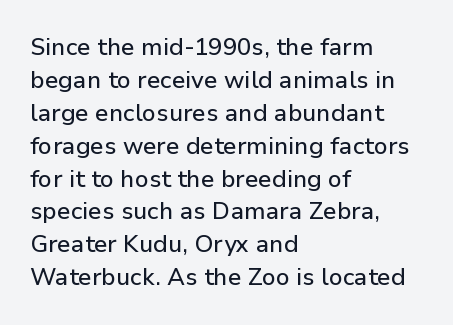
The image shows 24 px text type, upright; set left-aligned, normal line spacing (1.37x), normal letter spacing, not underlined.
